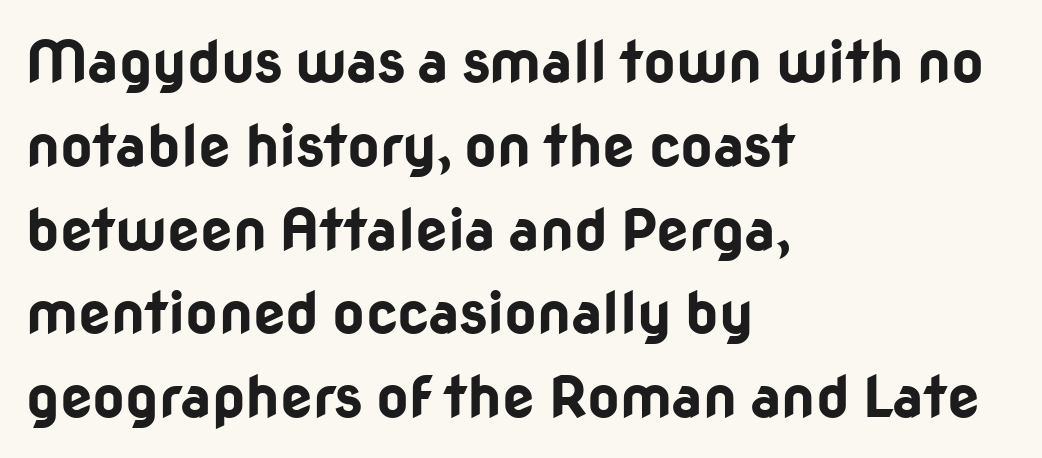
The characters look thick and weighty, a clear bold. The lines are quadded left. Nobody drew a line under any word here. The face used here is proportionally spaced, like ordinary book or web type. Tracking value appears to be zero — textbook default spacing. Unlike italic type, these characters show no tilt at all.
